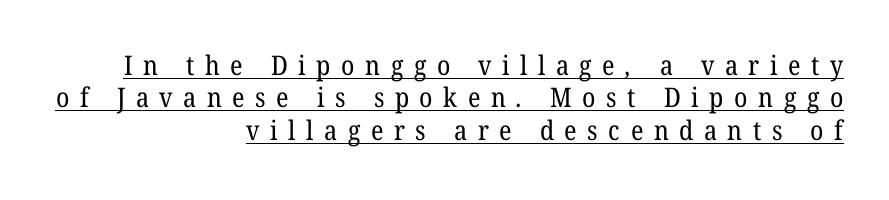
Q: Is the text bold? A: No.
Q: Is the text underlined? A: Yes.
Q: How is the paragraph aligned? A: Right-aligned.
Q: Is the spacing between letters normal or unusually wide? A: Unusually wide.
